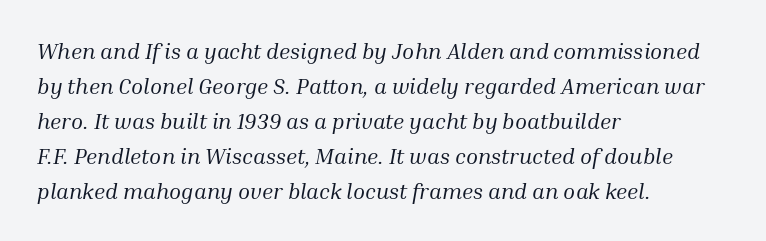
Line spacing here is normal. Characters are canted at an angle relative to the baseline's perpendicular. The space directly below the letters is spotless. Counters stay open thanks to moderate or lighter strokes. Students, note that the glyphs here touch the page at normal intervals.
